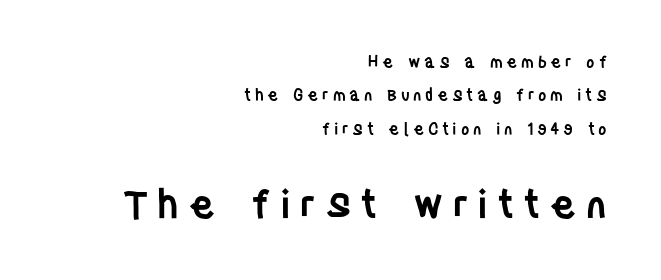
Q: Is the text bold? A: Semi-bold.
Q: Is the text italic (slanted)? A: No, it is upright.
Q: Is the typeface a serif or a sans-serif typeface? A: Sans-serif.
Q: Is the text underlined? A: No.
Q: How is the paragraph aligned? A: Right-aligned.
Q: Is the spacing between letters normal or unusually wide? A: Unusually wide.
Q: Is the spacing between lines tight, normal or loose? A: Loose.
Q: Which block of text is set in a larger size, the first (top) or the second (bottom)? A: The second (bottom) one.
Q: Width (condensed, normal, or wide)? A: Condensed.
Q: Stroke contrast? A: Low.
Q: x-height? A: Large.
Q: Monospaced? A: No.
